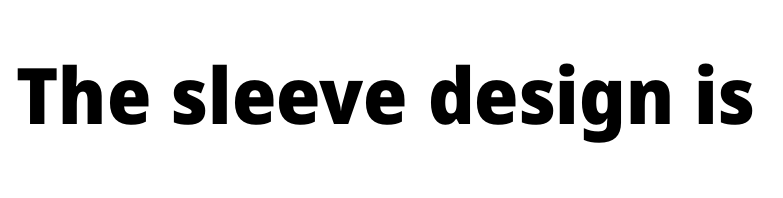
{"serif": "no", "italic": "no", "bold": "yes", "weight": "heavy", "width": "normal", "stroke_contrast": "low", "x_height": "medium", "monospaced": "no", "underline": "no", "letter_spacing": "normal", "letter_spacing_em": 0.0, "glyph_px": 78}
